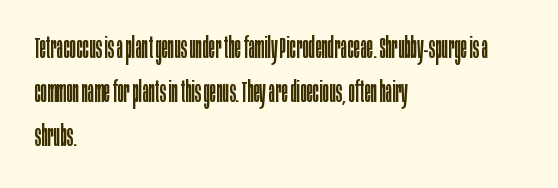
Q: Is the text bold? A: No.
Q: Is the text italic (slanted)? A: No, it is upright.
Q: Is the typeface a serif or a sans-serif typeface? A: Sans-serif.
Q: Is the text underlined? A: No.
Q: How is the paragraph aligned? A: Left-aligned.
Q: Is the spacing between letters normal or unusually wide? A: Normal.
Q: Is the spacing between lines tight, normal or loose? A: Normal.
Q: Width (condensed, normal, or wide)? A: Condensed.
Q: Stroke contrast? A: Low.
Q: x-height? A: Large.
Q: Monospaced? A: No.
